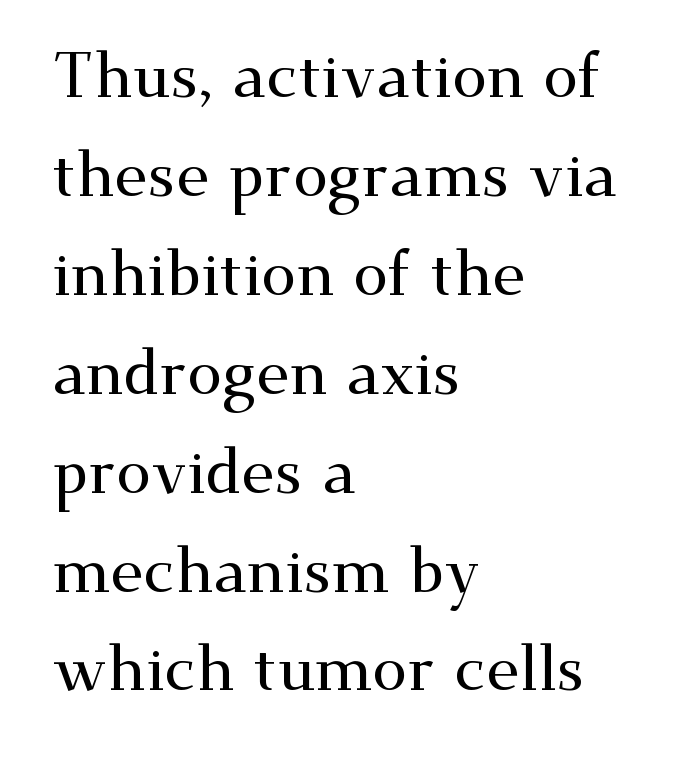
Q: Is the text italic (slanted)? A: No, it is upright.
Q: Is the typeface a serif or a sans-serif typeface? A: Serif.
Q: Is the text underlined? A: No.
Q: How is the paragraph aligned? A: Left-aligned.
Q: Is the spacing between letters normal or unusually wide? A: Normal.
Q: Is the spacing between lines tight, normal or loose? A: Normal.
Q: Width (condensed, normal, or wide)? A: Wide.
Q: Stroke contrast? A: Medium.
Q: x-height? A: Small.
Q: Monospaced? A: No.
